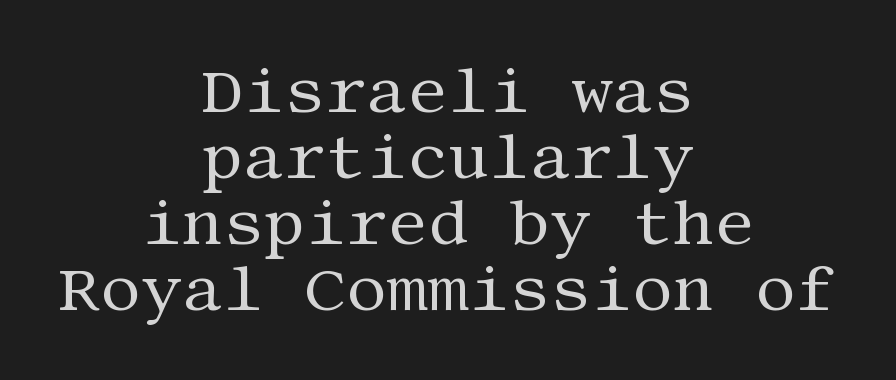
{"serif": "yes", "italic": "no", "bold": "no", "weight": "regular", "width": "normal", "stroke_contrast": "medium", "x_height": "large", "underline": "no", "align": "center", "line_spacing": "tight", "line_spacing_ratio": 1.03, "letter_spacing": "normal", "letter_spacing_em": 0.0, "glyph_px": 64}
